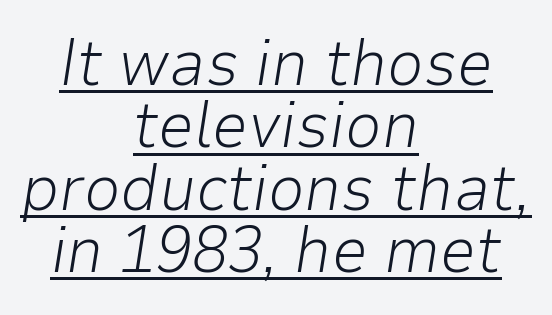
{"italic": "yes", "lean": "right", "slant_degrees": 9, "bold": "no", "weight": "light", "width": "normal", "stroke_contrast": "low", "x_height": "medium", "monospaced": "no", "underline": "yes", "align": "center", "line_spacing": "tight", "line_spacing_ratio": 0.96, "letter_spacing": "normal", "letter_spacing_em": 0.0, "glyph_px": 65}
